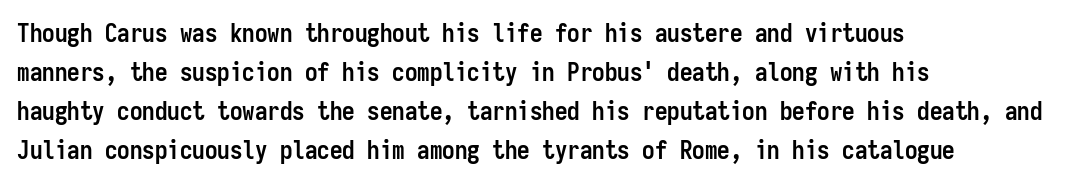
{"italic": "no", "bold": "yes", "underline": "no", "align": "left", "line_spacing": "normal", "line_spacing_ratio": 1.56, "letter_spacing": "normal", "letter_spacing_em": 0.0, "glyph_px": 25}
